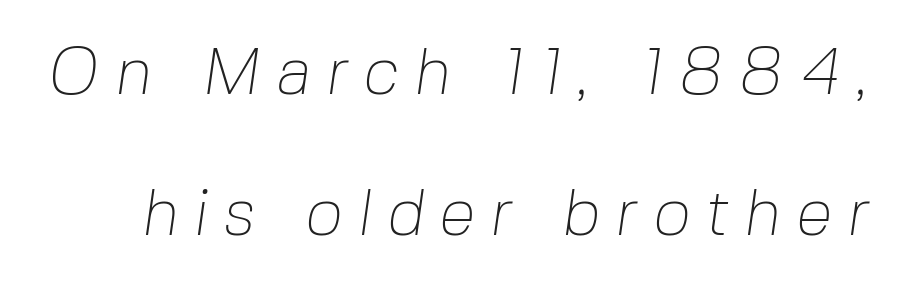
Q: Is the text bold? A: No.
Q: Is the typeface a serif or a sans-serif typeface? A: Sans-serif.
Q: Is the text underlined? A: No.
Q: Is the spacing between letters normal or unusually wide? A: Unusually wide.
Q: Is the spacing between lines tight, normal or loose? A: Loose.
Q: Width (condensed, normal, or wide)? A: Normal.
Q: Stroke contrast? A: Low.
Q: x-height? A: Medium.
Q: Monospaced? A: No.
